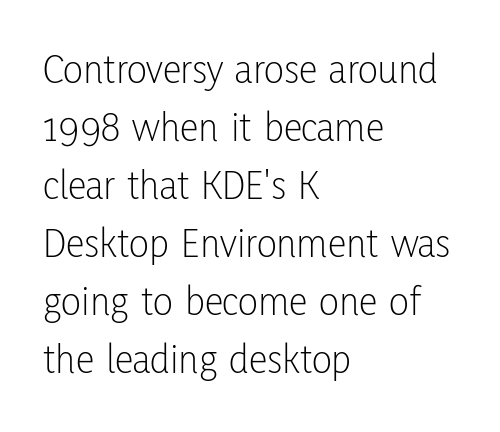
Do the characters align in a grid? No, the font is proportional. Left-aligned paragraph, ragged on the right. This block has exactly the height ordinary leading produces. The font's upright variant was chosen for this text. Letters have the restrained weight of plain body copy at most. Check the space under the baseline: it is left empty.
